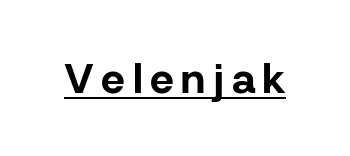
The rendering uses natural spacing where letterforms have individual widths. Strong, thick strokes mark this as bold type. The typeface chosen for these lines omits serifs. In terms of posture, this sample is upright.
